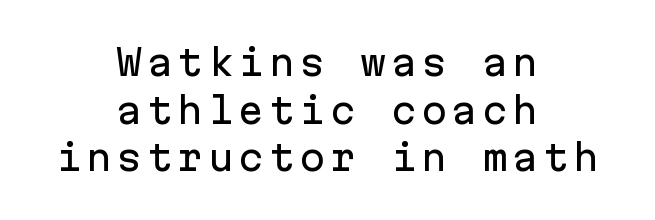
{"serif": "no", "italic": "no", "width": "normal", "stroke_contrast": "low", "x_height": "medium", "monospaced": "yes", "underline": "no", "align": "center", "line_spacing": "normal", "line_spacing_ratio": 1.36, "glyph_px": 35}
